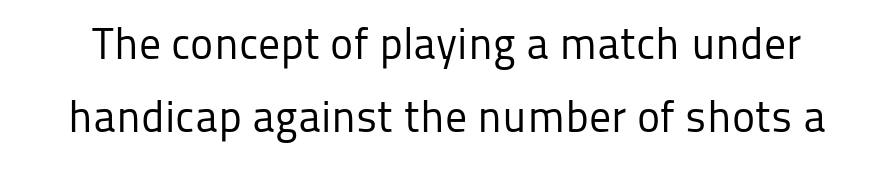
The foot of each line stays bare and open. No feet cap the strokes, marking this as sans-serif type. Summary of weight: not heavy and not bold. There is no visible air inserted between adjacent glyphs.
